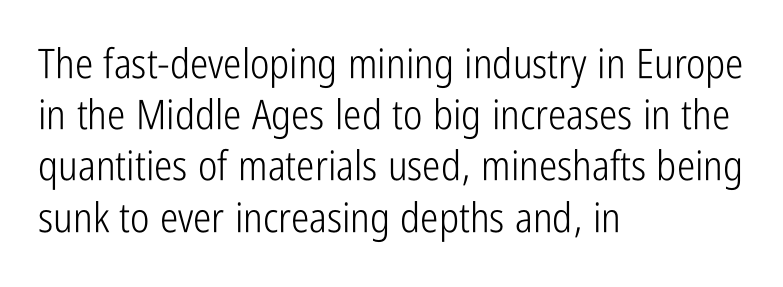
The letterforms sit at book weight or below. The paragraph shown leans on its left margin. Nobody drew a line under any word here. Think of a printed novel: that variable character pitch is what you see here. Quick note: interline space is typical. A typesetter would call this zero additional tracking.
